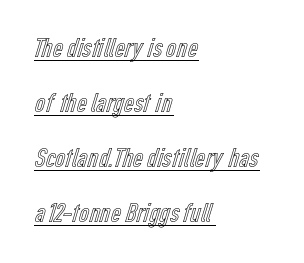
Q: Is the text italic (slanted)? A: Yes.
Q: Is the text underlined? A: Yes.
Q: How is the paragraph aligned? A: Left-aligned.
Q: Is the spacing between letters normal or unusually wide? A: Normal.
Q: Is the spacing between lines tight, normal or loose? A: Loose.
Q: Width (condensed, normal, or wide)? A: Condensed.
Q: x-height? A: Medium.
Q: Monospaced? A: No.
